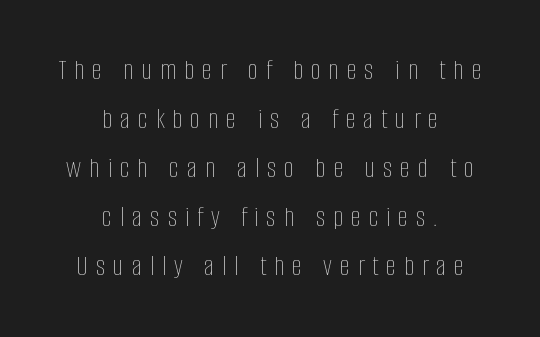
The image shows 29 px thin, condensed type, upright; set centered, normal line spacing (1.69x), unusually wide letter spacing (+0.27 em), not underlined; low stroke contrast and a large x-height.
